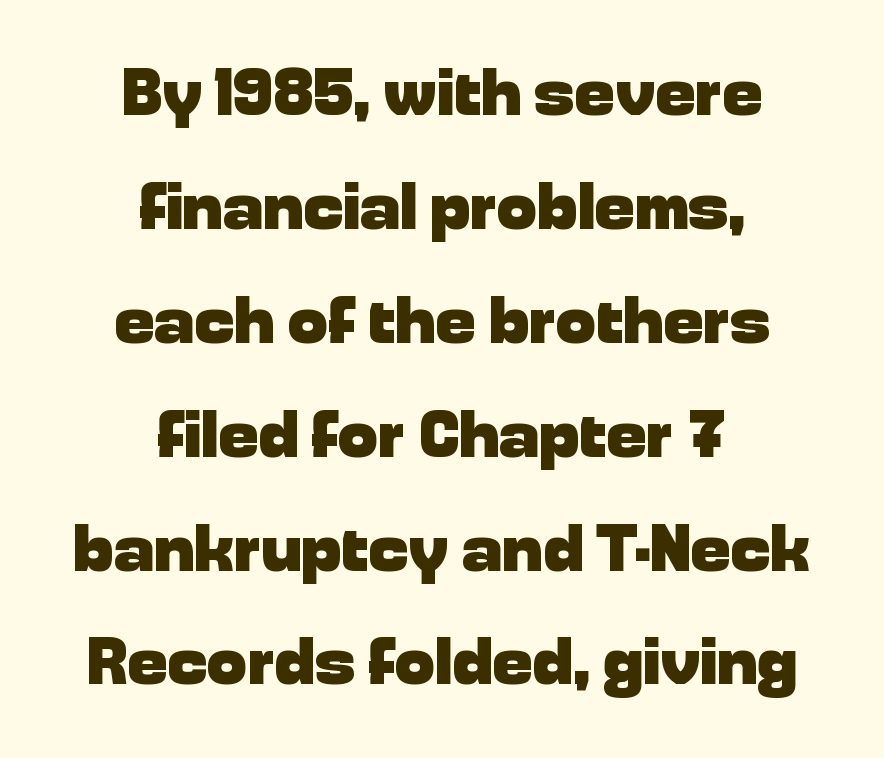
The image shows 67 px heavy sans-serif type, upright; set centered, normal line spacing (1.7x), normal letter spacing, not underlined; low stroke contrast and a medium x-height.
